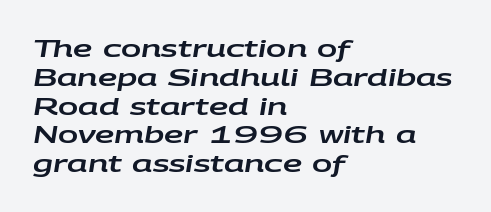
{"italic": "yes", "lean": "right", "slant_degrees": 9, "underline": "no", "align": "left", "line_spacing_ratio": 1.2, "letter_spacing": "normal", "letter_spacing_em": 0.0, "glyph_px": 24}
